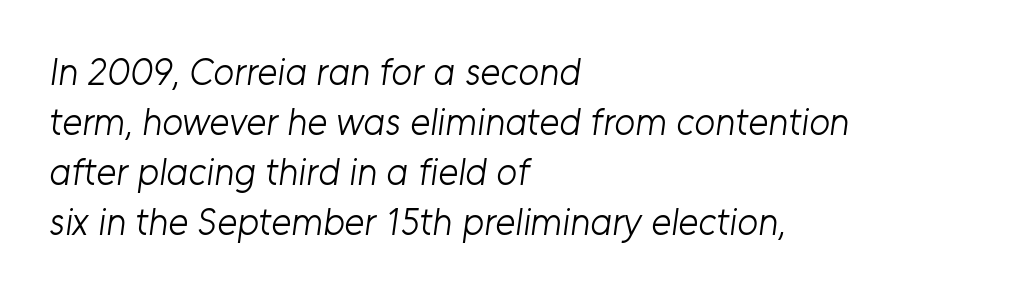
{"serif": "no", "bold": "no", "weight": "light", "width": "normal", "stroke_contrast": "low", "x_height": "medium", "monospaced": "no", "underline": "no", "align": "left", "line_spacing": "normal", "line_spacing_ratio": 1.32, "letter_spacing": "normal", "letter_spacing_em": 0.0, "glyph_px": 38}
